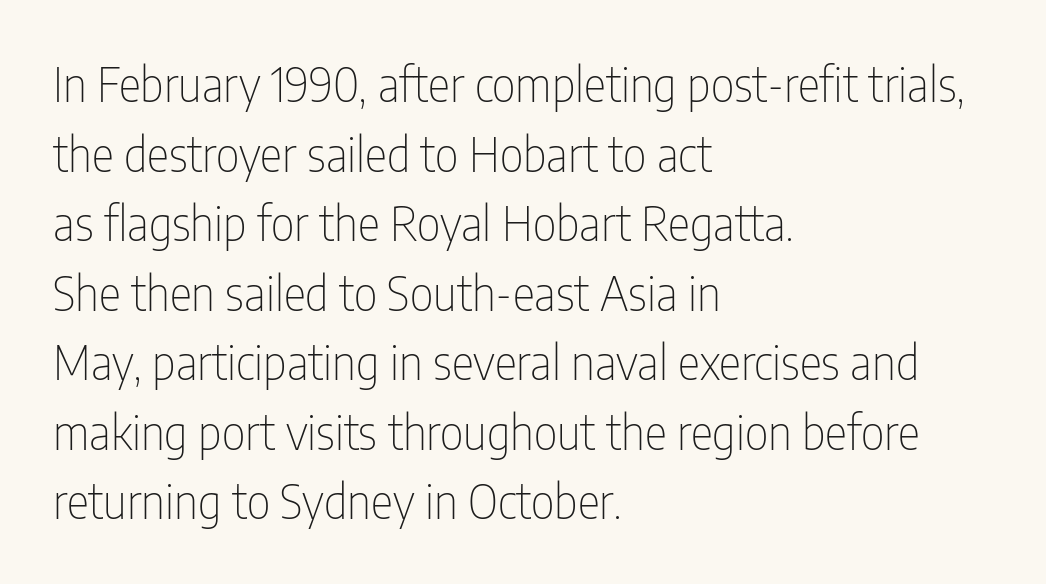
Q: Is the text bold? A: No.
Q: Is the text italic (slanted)? A: No, it is upright.
Q: Is the typeface a serif or a sans-serif typeface? A: Sans-serif.
Q: Is the text underlined? A: No.
Q: How is the paragraph aligned? A: Left-aligned.
Q: Is the spacing between letters normal or unusually wide? A: Normal.
Q: Is the spacing between lines tight, normal or loose? A: Normal.
Q: Width (condensed, normal, or wide)? A: Condensed.
Q: Stroke contrast? A: Low.
Q: x-height? A: Medium.
Q: Monospaced? A: No.
